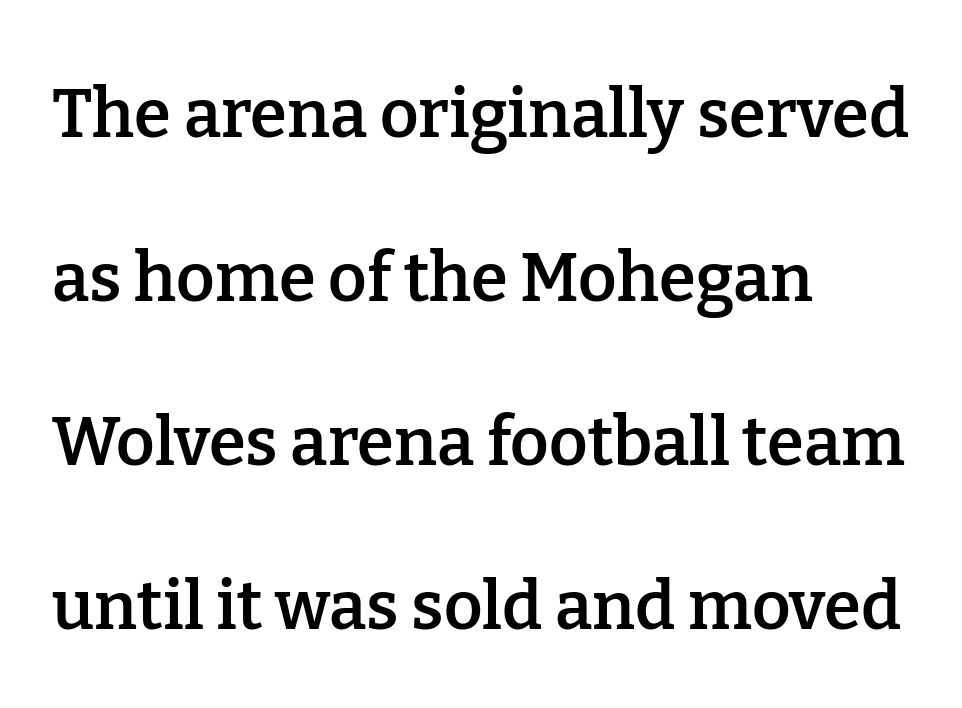
{"serif": "yes", "italic": "no", "bold": "semi", "weight": "semibold", "width": "normal", "stroke_contrast": "low", "x_height": "medium", "monospaced": "no", "underline": "no", "align": "left", "line_spacing": "loose", "line_spacing_ratio": 2.45, "letter_spacing": "normal", "letter_spacing_em": 0.0, "glyph_px": 67}
